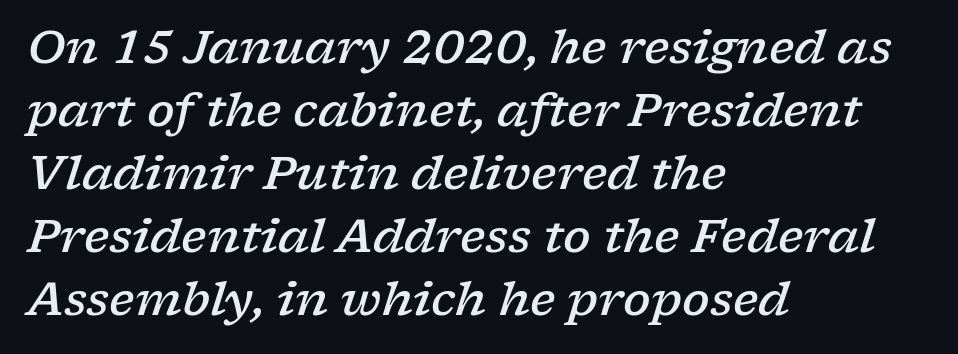
{"serif": "yes", "italic": "yes", "lean": "right", "slant_degrees": 17, "bold": "semi", "weight": "semibold", "width": "wide", "stroke_contrast": "low", "x_height": "medium", "monospaced": "no", "underline": "no", "align": "left", "line_spacing": "normal", "line_spacing_ratio": 1.37, "letter_spacing": "normal", "letter_spacing_em": 0.0, "glyph_px": 46}
